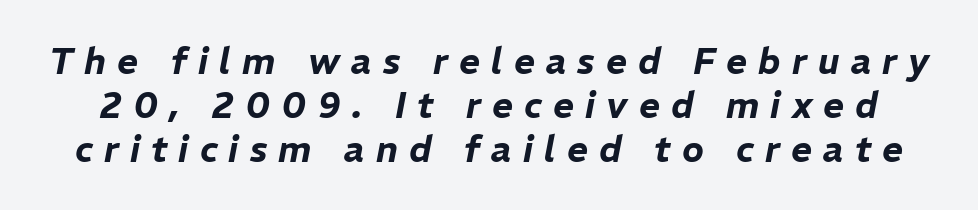
Designer's note — italics engaged. Caption: expanded tracking, letters set apart. Plain, unruled lines of type. Varying glyph widths throughout — classic text-font behaviour.
